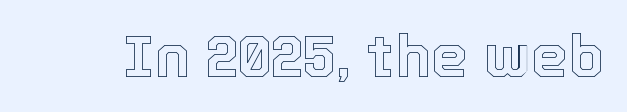
Varying glyph widths throughout — classic text-font behaviour. Tall strokes in this sample are plumb rather than angled. The strip under each line holds only bare page. Caption: standard tracking, unaltered.
